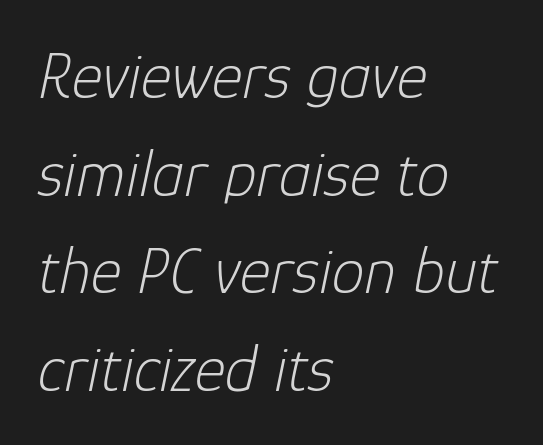
{"italic": "yes", "lean": "right", "slant_degrees": 12, "bold": "no", "weight": "light", "width": "normal", "stroke_contrast": "low", "x_height": "medium", "monospaced": "no", "underline": "no", "align": "left", "line_spacing": "normal", "line_spacing_ratio": 1.48, "letter_spacing": "normal", "letter_spacing_em": 0.0, "glyph_px": 66}
